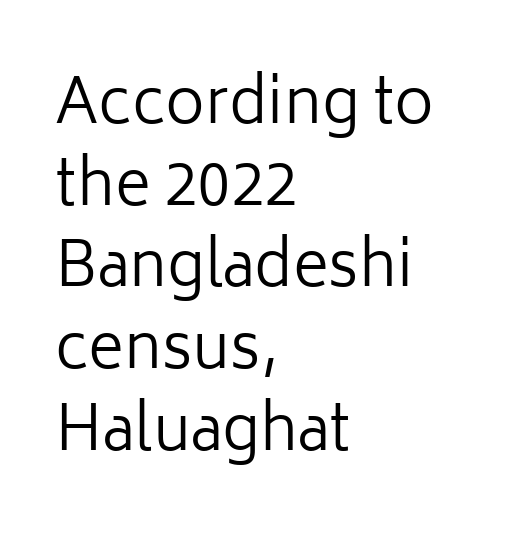
Q: Is the text bold? A: No.
Q: Is the text italic (slanted)? A: No, it is upright.
Q: Is the typeface a serif or a sans-serif typeface? A: Sans-serif.
Q: Is the text underlined? A: No.
Q: How is the paragraph aligned? A: Left-aligned.
Q: Is the spacing between letters normal or unusually wide? A: Normal.
Q: Is the spacing between lines tight, normal or loose? A: Normal.
Q: Width (condensed, normal, or wide)? A: Normal.
Q: Stroke contrast? A: Low.
Q: x-height? A: Medium.
Q: Monospaced? A: No.
